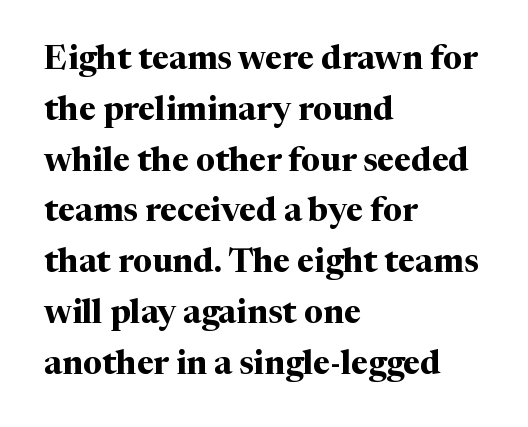
{"serif": "yes", "italic": "no", "bold": "yes", "weight": "bold", "width": "normal", "stroke_contrast": "medium", "x_height": "medium", "monospaced": "no", "underline": "no", "align": "left", "line_spacing": "normal", "line_spacing_ratio": 1.54, "letter_spacing": "normal", "letter_spacing_em": 0.0, "glyph_px": 33}
